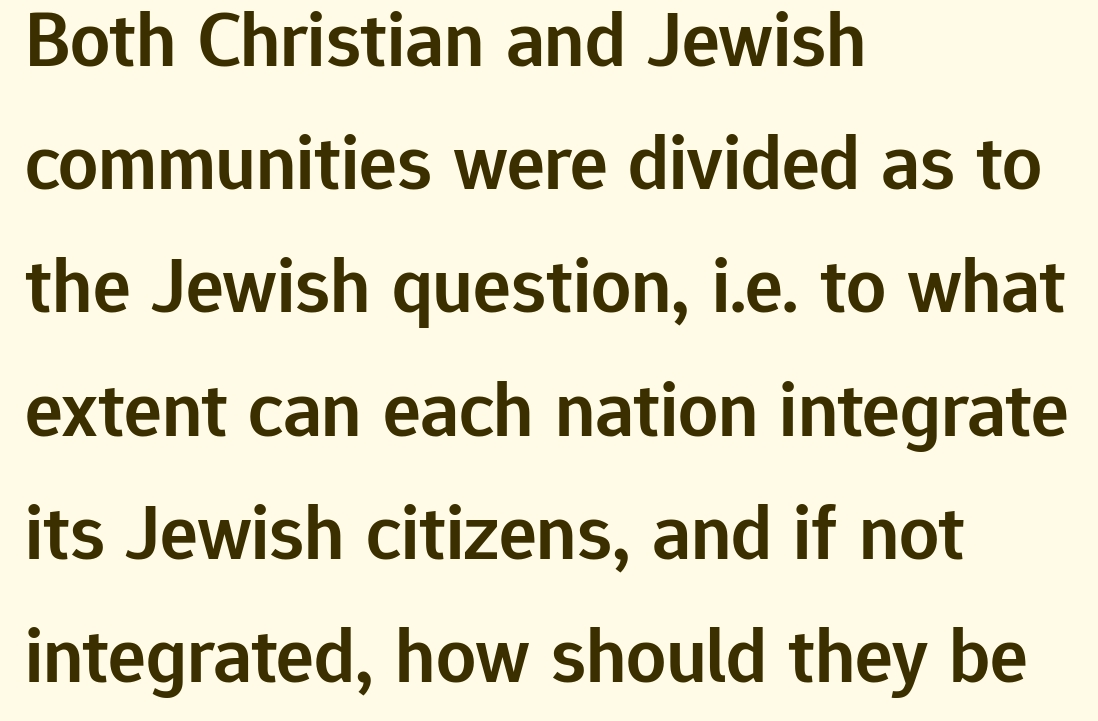
How would I describe the line gaps? Plain and ordinary. Line starts are locked; line ends wander. Ascenders rise straight up at ninety degrees. Letterform terminals end flat and unadorned throughout the passage. The tracking reads as untouched default to a designer's eye. The letters advance in unequal steps, a hallmark of proportional type.
